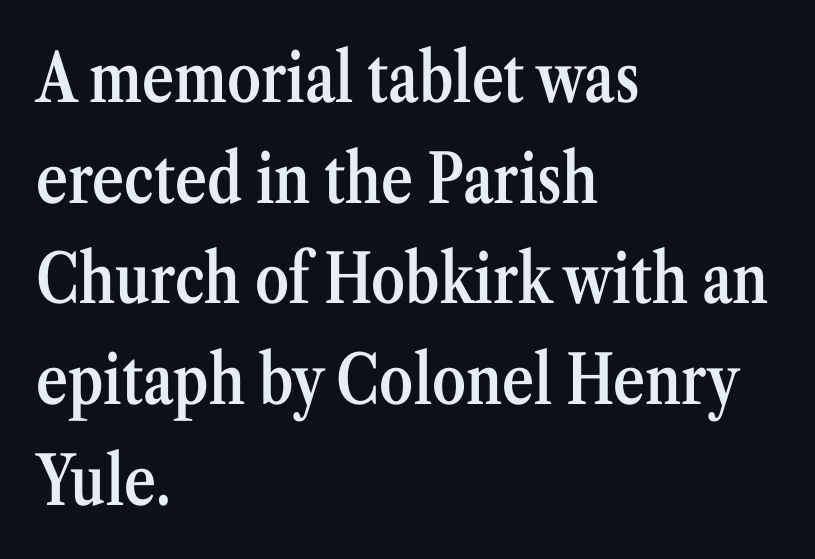
The image shows 68 px semibold, condensed serif type, upright; set left-aligned, normal line spacing (1.48x), normal letter spacing, not underlined; medium stroke contrast and a medium x-height.
